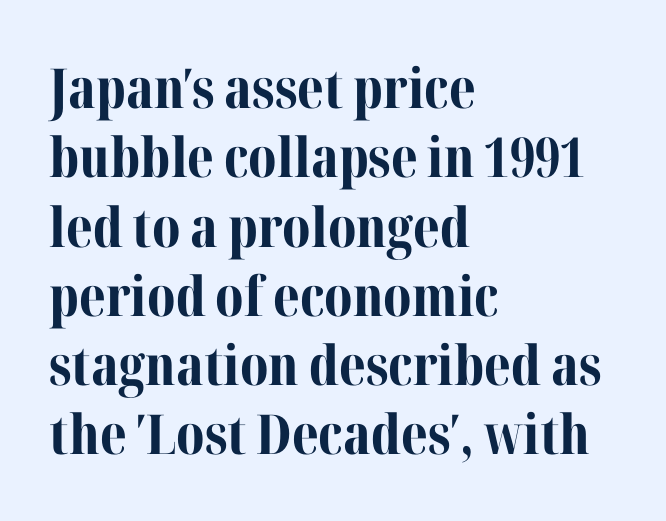
{"serif": "yes", "italic": "no", "bold": "yes", "weight": "bold", "width": "normal", "stroke_contrast": "medium", "x_height": "medium", "monospaced": "no", "underline": "no", "align": "left", "line_spacing": "normal", "line_spacing_ratio": 1.26, "letter_spacing": "normal", "letter_spacing_em": 0.0, "glyph_px": 55}
